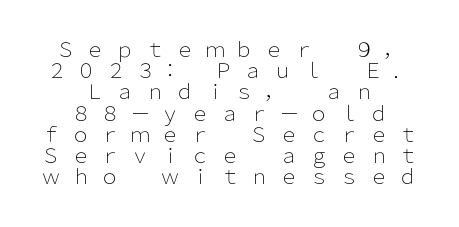
Q: Is the text bold? A: No.
Q: Is the text italic (slanted)? A: No, it is upright.
Q: Is the text underlined? A: No.
Q: How is the paragraph aligned? A: Centered.
Q: Is the spacing between letters normal or unusually wide? A: Unusually wide.
Q: Is the spacing between lines tight, normal or loose? A: Tight.
